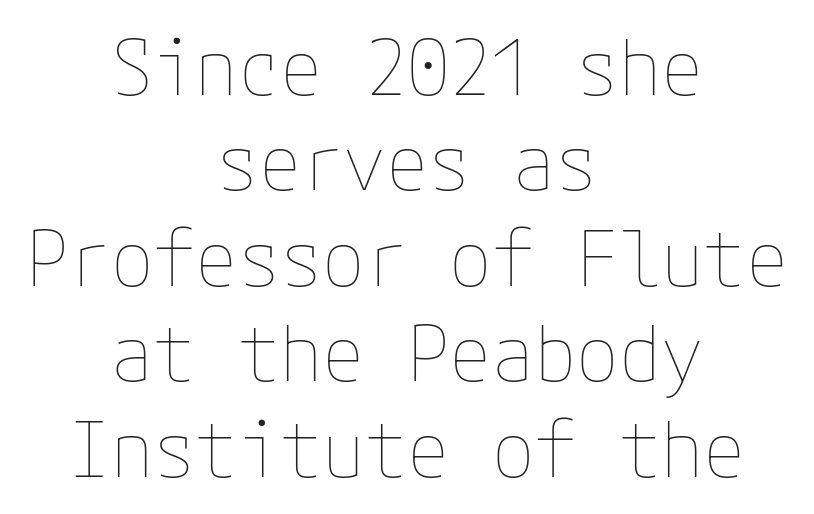
{"italic": "no", "bold": "no", "weight": "thin", "width": "normal", "stroke_contrast": "low", "x_height": "medium", "underline": "no", "align": "center", "line_spacing_ratio": 1.24, "letter_spacing": "normal", "letter_spacing_em": 0.0, "glyph_px": 77}
